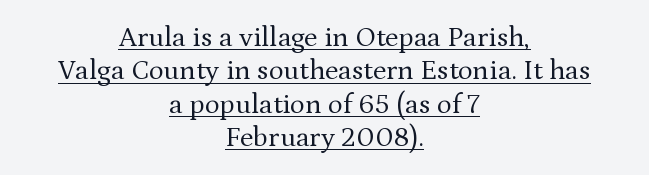
{"serif": "yes", "italic": "no", "bold": "no", "weight": "regular", "width": "normal", "stroke_contrast": "medium", "x_height": "medium", "monospaced": "no", "underline": "yes", "align": "center", "line_spacing_ratio": 1.19, "letter_spacing": "normal", "letter_spacing_em": 0.0, "glyph_px": 28}
